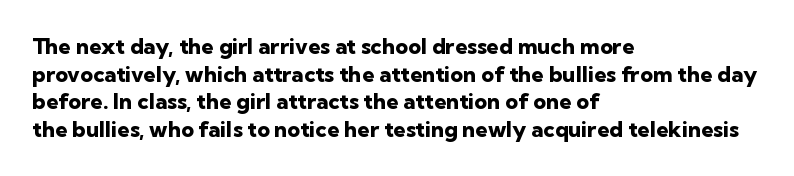
These words are printed bold, with thick strokes throughout. The string is rendered with underlining switched off. What's the leading like? Ordinary, nothing unusual. Tracking value appears to be zero — textbook default spacing. This rendering uses left alignment, leaving the right contour irregular. Every stem runs plumb, perpendicular to the baseline.
